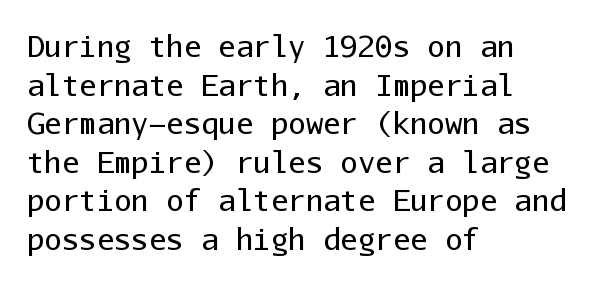
Q: Is the text bold? A: No.
Q: Is the text italic (slanted)? A: No, it is upright.
Q: Is the typeface a serif or a sans-serif typeface? A: Sans-serif.
Q: Is the text underlined? A: No.
Q: How is the paragraph aligned? A: Left-aligned.
Q: Is the spacing between letters normal or unusually wide? A: Normal.
Q: Is the spacing between lines tight, normal or loose? A: Normal.
Q: Width (condensed, normal, or wide)? A: Normal.
Q: Stroke contrast? A: Low.
Q: x-height? A: Medium.
Q: Monospaced? A: Yes.
